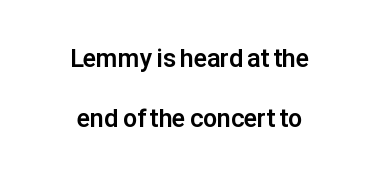
Q: Is the text bold? A: Yes.
Q: Is the text italic (slanted)? A: No, it is upright.
Q: Is the text underlined? A: No.
Q: How is the paragraph aligned? A: Centered.
Q: Is the spacing between letters normal or unusually wide? A: Normal.
Q: Is the spacing between lines tight, normal or loose? A: Loose.
